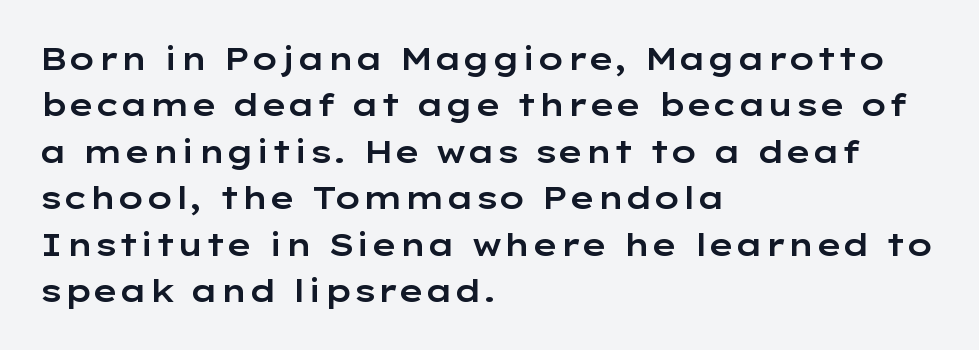
Spacing verdict: proportional, widths tailored to each character. Caption: multi-line text, flush left, ragged right. Grotesque or geometric, the face here clearly has no serifs. Compared with typical paragraphs, the rows here are spaced about the same. Has an underline been added? It has not. Ascenders rise straight up at ninety degrees.
